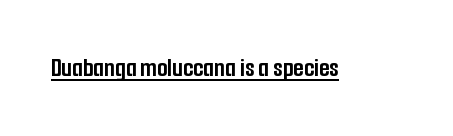
{"italic": "no", "bold": "yes", "underline": "yes", "letter_spacing": "normal", "letter_spacing_em": 0.0, "glyph_px": 27}
